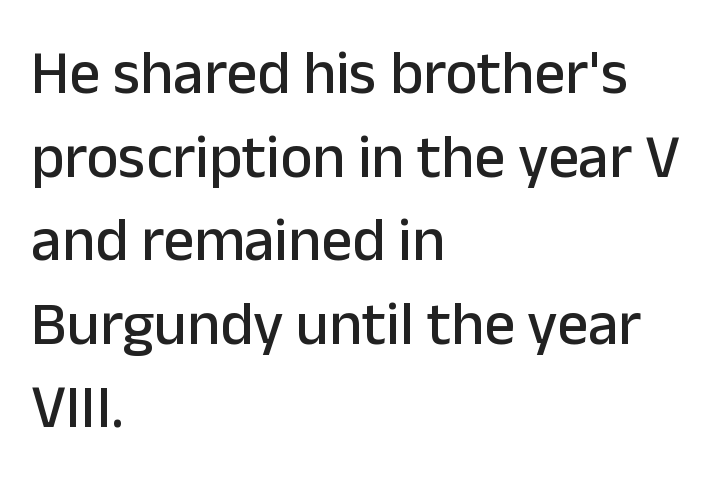
{"serif": "no", "italic": "no", "width": "normal", "stroke_contrast": "low", "x_height": "medium", "monospaced": "no", "underline": "no", "align": "left", "line_spacing": "normal", "line_spacing_ratio": 1.37, "letter_spacing": "normal", "letter_spacing_em": 0.0, "glyph_px": 61}
